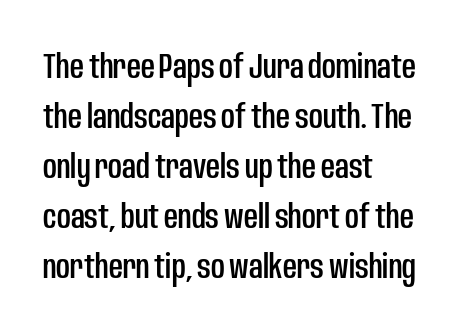
{"serif": "no", "italic": "no", "width": "condensed", "stroke_contrast": "low", "x_height": "large", "monospaced": "no", "underline": "no", "align": "left", "line_spacing": "normal", "line_spacing_ratio": 1.47, "letter_spacing": "normal", "letter_spacing_em": 0.0, "glyph_px": 34}
